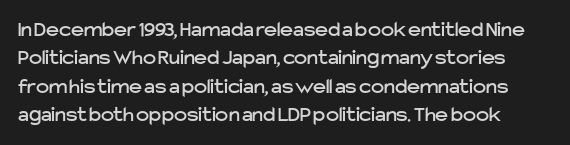
The image shows 22 px text type, upright; set normal line spacing (1.29x), normal letter spacing, not underlined.
